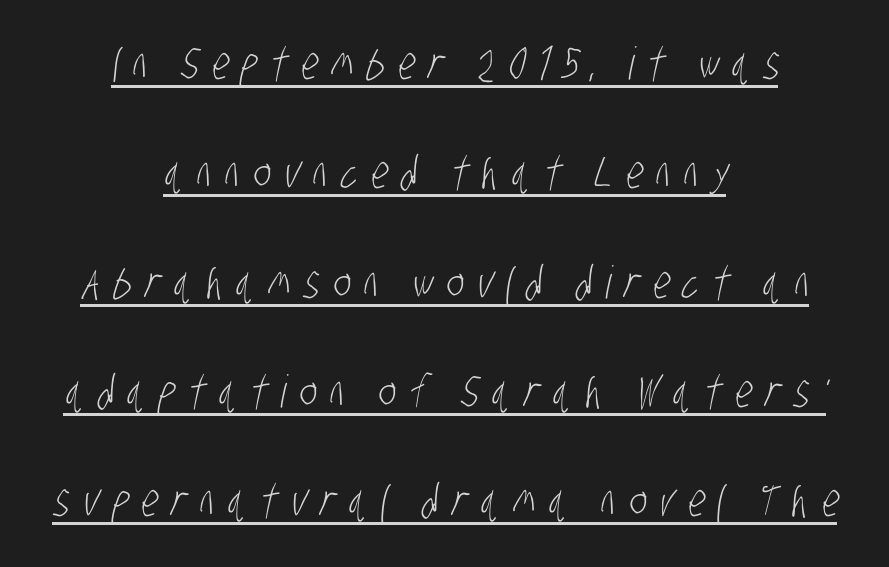
The image shows 45 px light, condensed sans-serif type; set centered, loose line spacing (2.43x), unusually wide letter spacing (+0.29 em), underlined; low stroke contrast and a large x-height.
